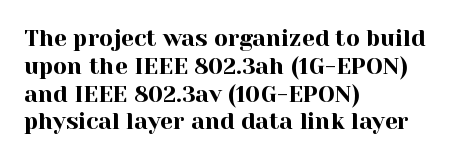
The image shows 23 px text type, upright; set left-aligned, line spacing 1.21x, normal letter spacing, not underlined.
